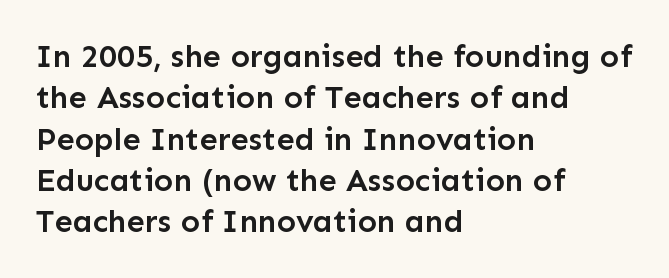
Descenders are the only things crossing below the line. Look at the tracking — it's just the regular setting, nothing added. Normally led — the rows are evenly, conventionally spaced. If you drew a ruler down the left edge, every line would touch it. The text was rendered using a sans face with plain stroke endings.
